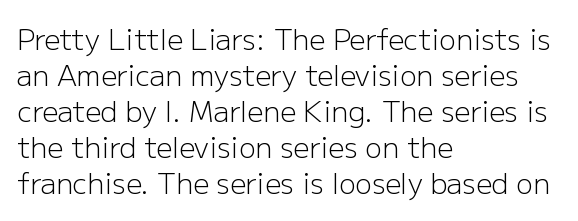
{"serif": "no", "italic": "no", "bold": "no", "weight": "light", "width": "normal", "stroke_contrast": "low", "x_height": "medium", "monospaced": "no", "underline": "no", "align": "left", "line_spacing": "normal", "line_spacing_ratio": 1.29, "letter_spacing": "normal", "letter_spacing_em": 0.0, "glyph_px": 28}
